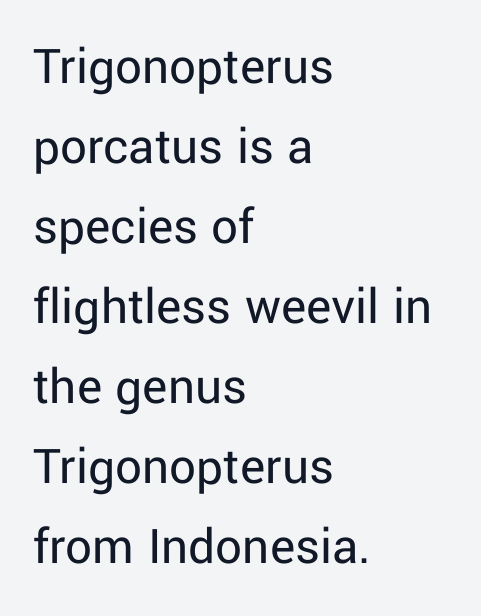
The image shows 53 px regular-weight sans-serif type, upright; set left-aligned, normal line spacing (1.51x), normal letter spacing, not underlined; low stroke contrast and a medium x-height.
